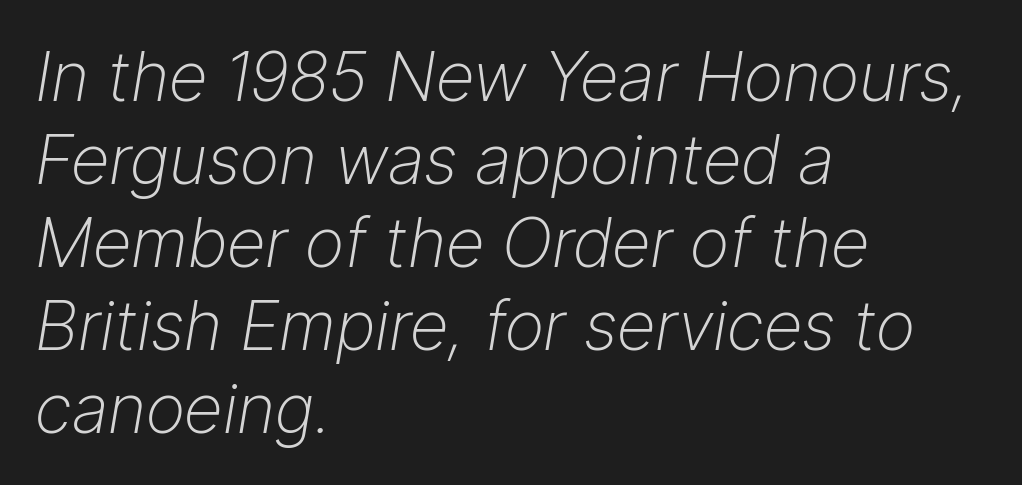
Compared with typical body copy, the letter spacing here is the same. Only glyphs here, with clear space below each row. The letters advance in unequal steps, a hallmark of proportional type. The paragraph shown leans on its left margin. This is oblique type, the kind used for emphasis or titles. Stem width sits at or under what a default text font uses.
